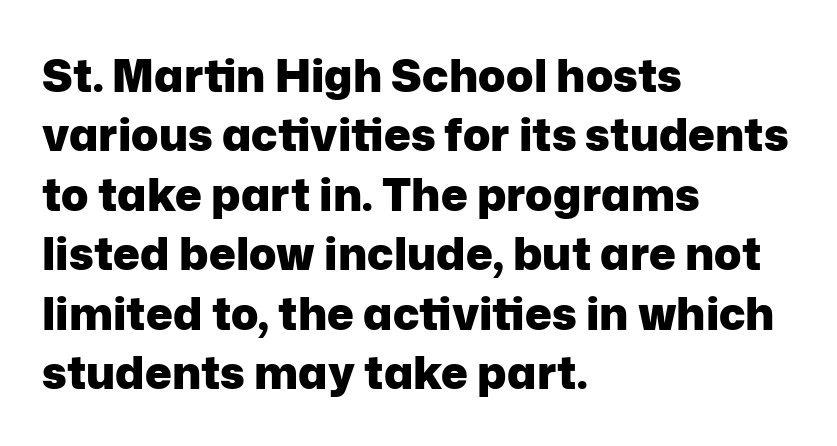
A bare baseline throughout the passage. Caption: multi-line text, flush left, ragged right. Is this a fixed-width face? No — the glyphs have proportional, varying widths. The passage shown is emphatically bold. Every stem runs plumb, perpendicular to the baseline. The passage shown is typeset with a sans-serif family.
